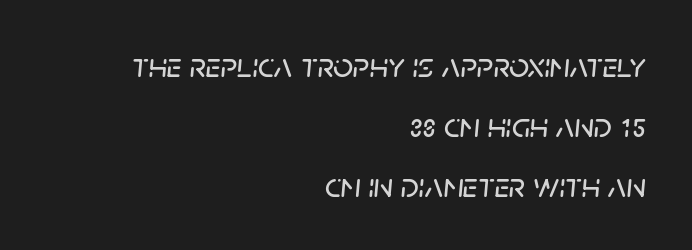
{"italic": "yes", "lean": "right", "slant_degrees": 5, "width": "normal", "stroke_contrast": "low", "x_height": "large", "monospaced": "no", "underline": "no", "align": "right", "line_spacing_ratio": 1.71, "letter_spacing": "normal", "letter_spacing_em": 0.0, "glyph_px": 35}
